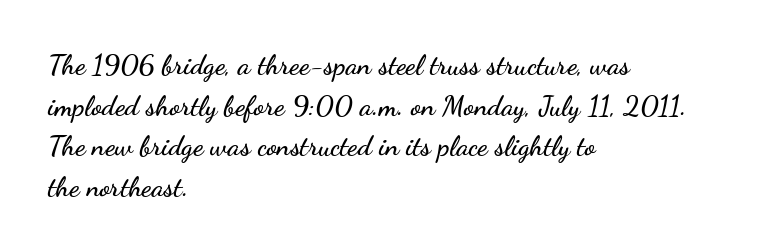
The image shows 28 px wide sans-serif type; set left-aligned, normal line spacing (1.45x), normal letter spacing, not underlined; low stroke contrast and a small x-height.
